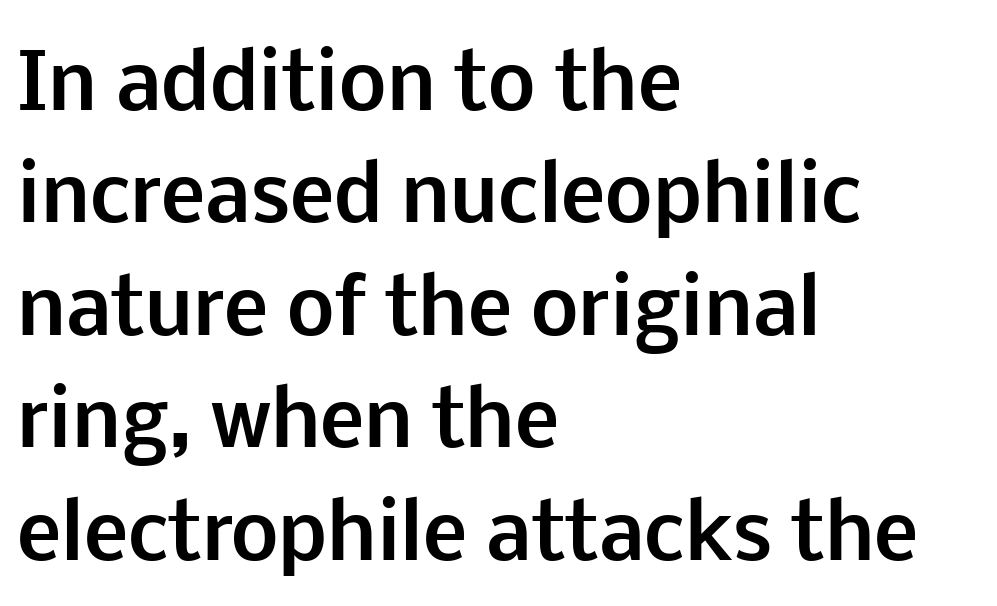
The font's upright variant was chosen for this text. Think of a printed novel: that variable character pitch is what you see here. The text was rendered using a sans face with plain stroke endings. A bare baseline throughout the passage. Which margin do the lines hug? The left one — the right edge is uneven. The leading is moderate, giving the passage an even texture.
